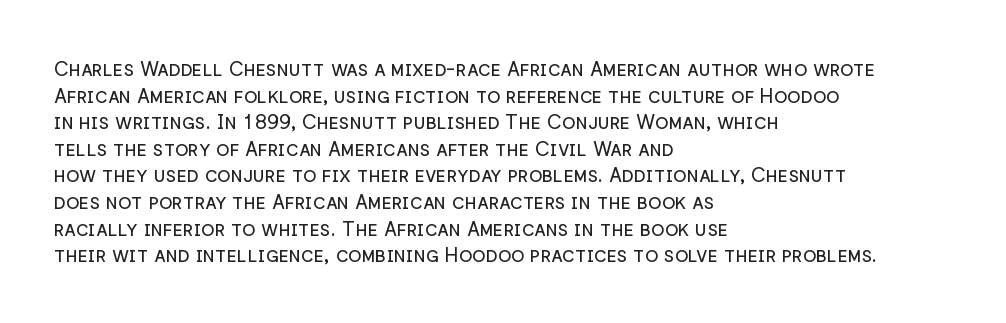
{"italic": "no", "bold": "no", "underline": "no", "align": "left", "line_spacing": "normal", "line_spacing_ratio": 1.33, "letter_spacing": "normal", "letter_spacing_em": 0.0, "glyph_px": 20}
